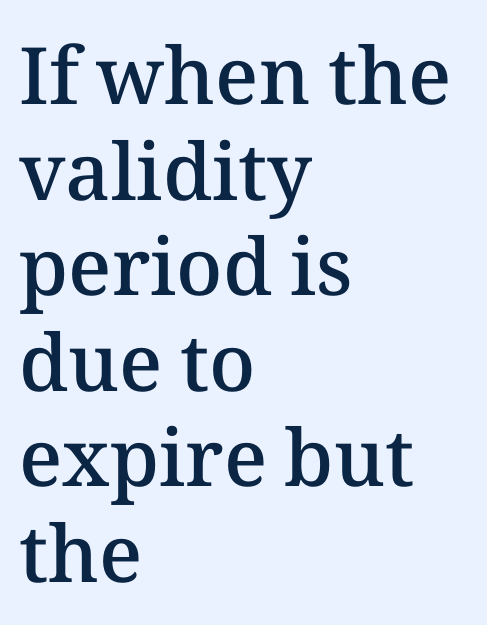
Its strokes are somewhat broadened, the hallmark of semibold type. A typesetter would mark this as roman, not italic. What stands out about the letter spacing? Nothing — it is the standard amount. Casual observation: everything's shoved over to the left.
